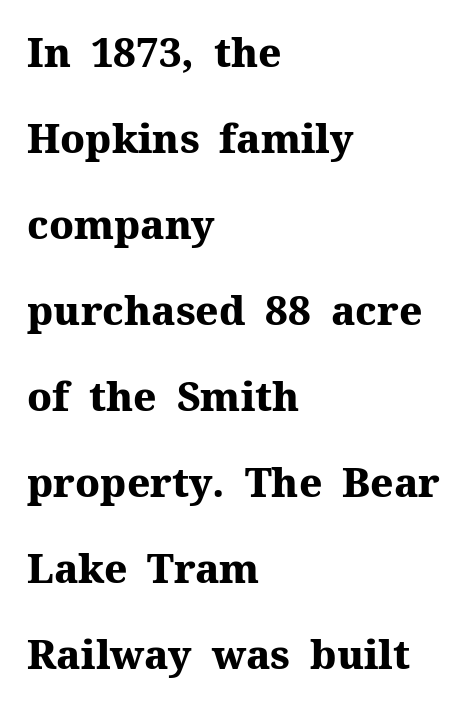
Q: Is the text bold? A: Yes.
Q: Is the text italic (slanted)? A: No, it is upright.
Q: Is the typeface a serif or a sans-serif typeface? A: Serif.
Q: Is the text underlined? A: No.
Q: How is the paragraph aligned? A: Left-aligned.
Q: Is the spacing between letters normal or unusually wide? A: Normal.
Q: Is the spacing between lines tight, normal or loose? A: Loose.
Q: Width (condensed, normal, or wide)? A: Normal.
Q: Stroke contrast? A: Medium.
Q: x-height? A: Medium.
Q: Monospaced? A: No.
